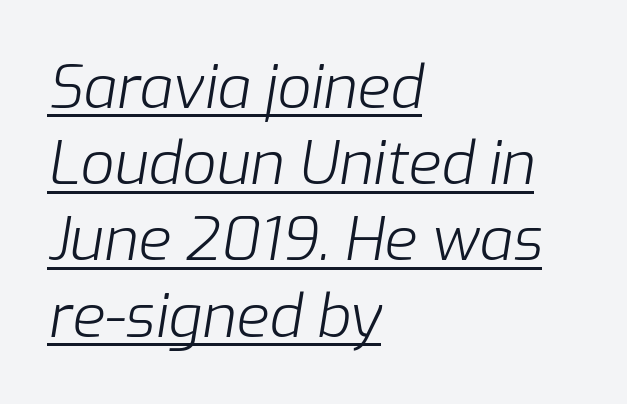
Q: Is the text bold? A: No.
Q: Is the text italic (slanted)? A: Yes, it leans right by about 9 degrees.
Q: Is the text underlined? A: Yes.
Q: How is the paragraph aligned? A: Left-aligned.
Q: Is the spacing between letters normal or unusually wide? A: Normal.
Q: Is the spacing between lines tight, normal or loose? A: Normal.
Q: Width (condensed, normal, or wide)? A: Normal.
Q: Stroke contrast? A: Low.
Q: x-height? A: Medium.
Q: Monospaced? A: No.
